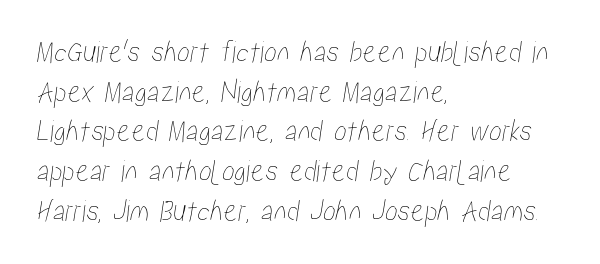
{"width": "condensed", "stroke_contrast": "low", "x_height": "medium", "monospaced": "no", "underline": "no", "align": "left", "line_spacing_ratio": 1.24, "letter_spacing": "normal", "letter_spacing_em": 0.0, "glyph_px": 32}
